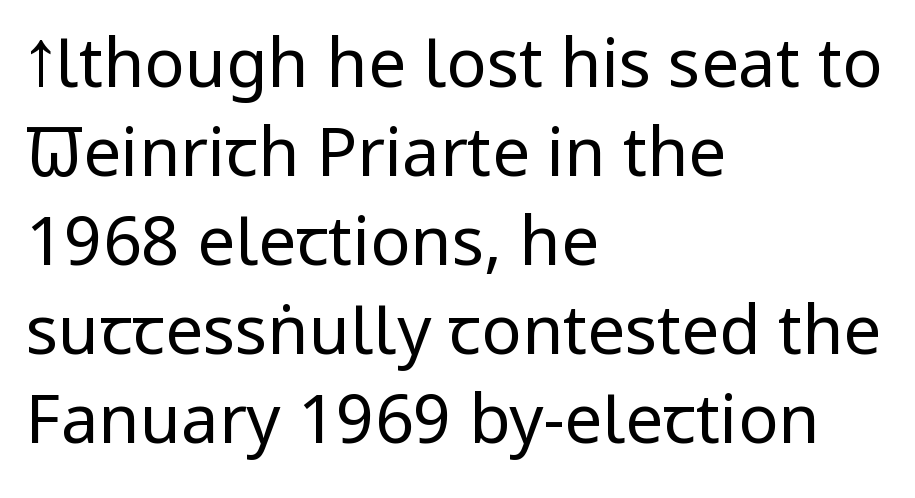
Q: Is the text bold? A: No.
Q: Is the text italic (slanted)? A: No, it is upright.
Q: Is the typeface a serif or a sans-serif typeface? A: Sans-serif.
Q: Is the text underlined? A: No.
Q: How is the paragraph aligned? A: Left-aligned.
Q: Is the spacing between letters normal or unusually wide? A: Normal.
Q: Is the spacing between lines tight, normal or loose? A: Normal.
Q: Width (condensed, normal, or wide)? A: Condensed.
Q: Stroke contrast? A: Low.
Q: x-height? A: Large.
Q: Monospaced? A: No.
